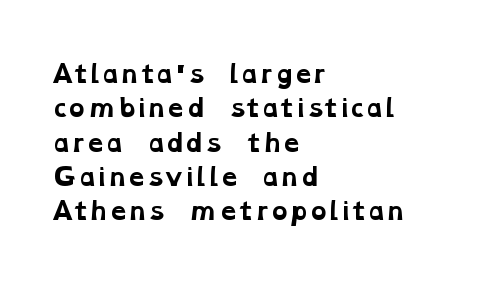
The image shows 24 px bold type; set left-aligned, normal line spacing (1.43x), normal letter spacing, not underlined.
